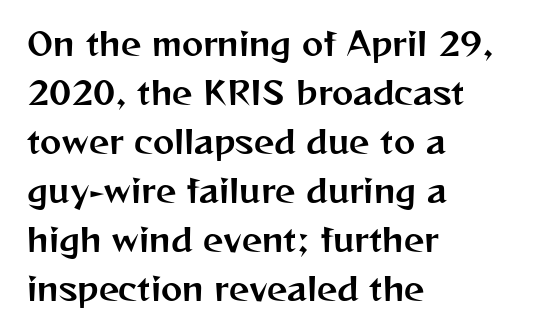
The image shows 32 px sans-serif type, upright; set left-aligned, normal line spacing (1.53x), normal letter spacing, not underlined; medium stroke contrast and a medium x-height.
